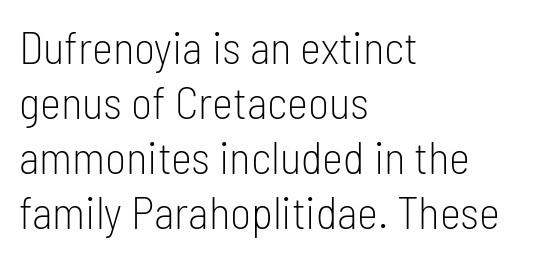
The passage is arranged the way most books set body copy — flush left. The lettering stays uniformly vertical, giving the passage a roman look. Each word holds together tightly as a unit, with standard inter-letter gaps. What kind of face is this? One without serifs — a sans. The typeface has the unassuming heft of standard copy or less. A bare baseline throughout the passage.
